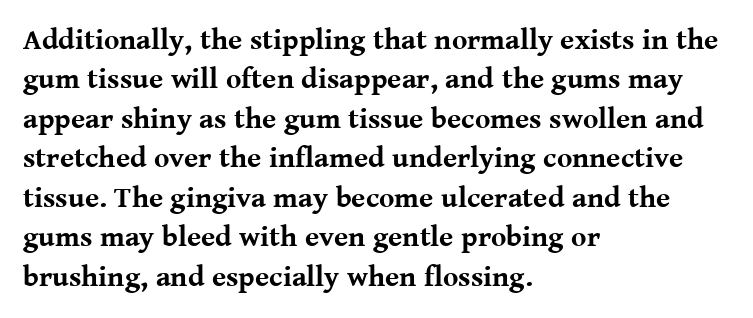
Q: Is the text bold? A: Yes.
Q: Is the text italic (slanted)? A: No, it is upright.
Q: Is the typeface a serif or a sans-serif typeface? A: Serif.
Q: Is the text underlined? A: No.
Q: How is the paragraph aligned? A: Left-aligned.
Q: Is the spacing between letters normal or unusually wide? A: Normal.
Q: Is the spacing between lines tight, normal or loose? A: Normal.
Q: Width (condensed, normal, or wide)? A: Normal.
Q: Stroke contrast? A: Medium.
Q: x-height? A: Medium.
Q: Monospaced? A: No.
